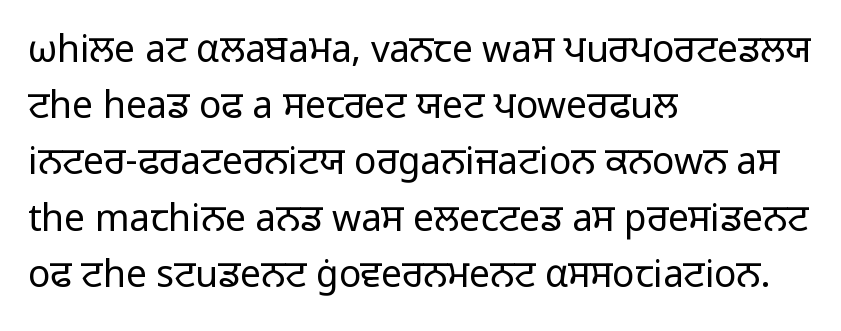
Casual observation: everything's shoved over to the left. A clean baseline with only descenders dipping below it. These lines are rendered in a variable-pitch font. The type is set solid horizontally, with unmodified tracking.
